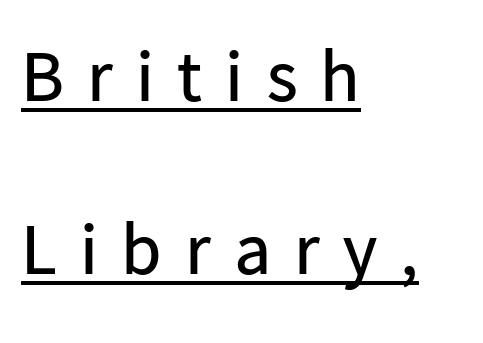
A sans-serif font was chosen for this passage. Students, observe: this is what heavily led, spacious text looks like. The axis of the letterforms is exactly vertical. These lines have a slow, spaced-out rhythm from letter to letter.
